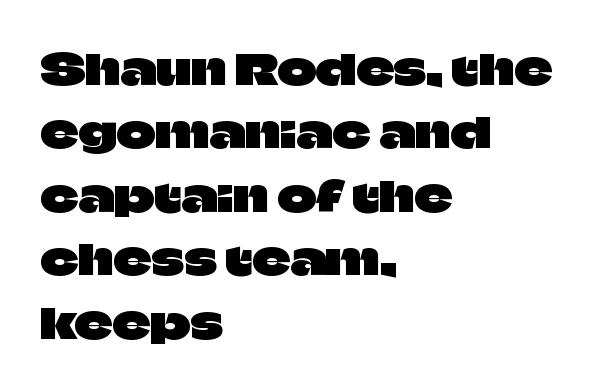
Honestly, the row spacing looks completely unremarkable. The gaps between neighbouring characters are ordinary and unremarkable. A typesetter would mark this as roman, not italic. The passage is arranged the way most books set body copy — flush left. This rendering features lettering with no underline. The type family on display is of the sans-serif kind.
